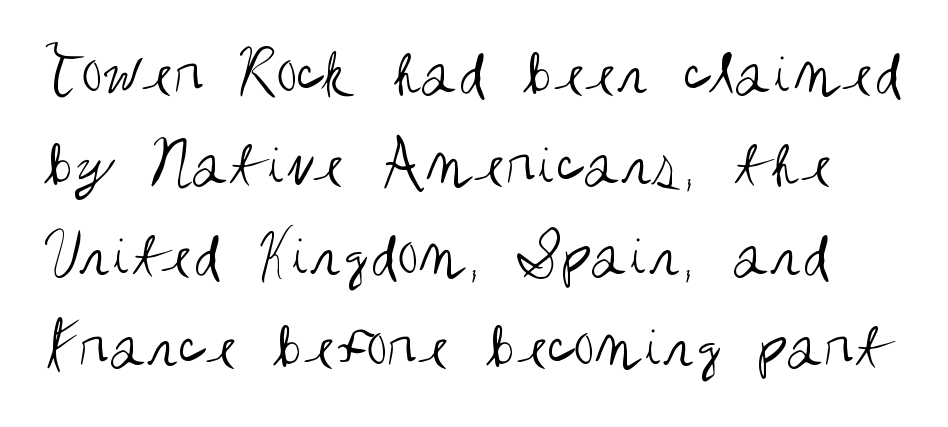
The image shows 68 px regular-weight, condensed sans-serif type; set normal line spacing (1.34x), normal letter spacing, not underlined; medium stroke contrast and a large x-height.
